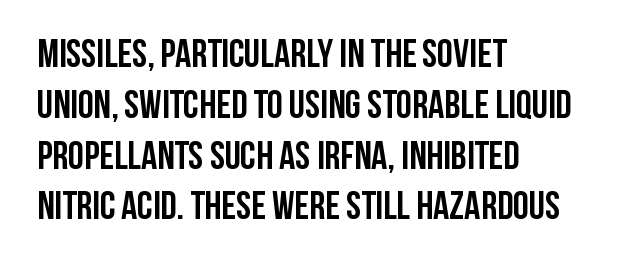
The image shows 40 px semibold, condensed sans-serif type, upright; set left-aligned, normal line spacing (1.27x), normal letter spacing, not underlined; low stroke contrast and a large x-height.
